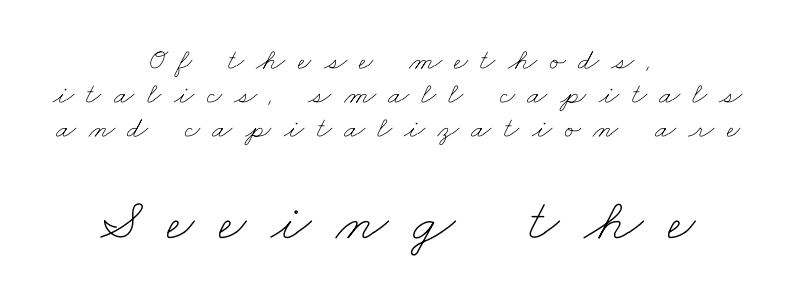
{"bold": "no", "weight": "thin", "width": "wide", "stroke_contrast": "low", "x_height": "small", "monospaced": "no", "underline": "no", "align": "center", "line_spacing": "tight", "line_spacing_ratio": 1.13, "letter_spacing": "wide", "letter_spacing_em": 0.41, "larger_block": "second", "size_ratio": 2.0, "glyph_px": 60}
